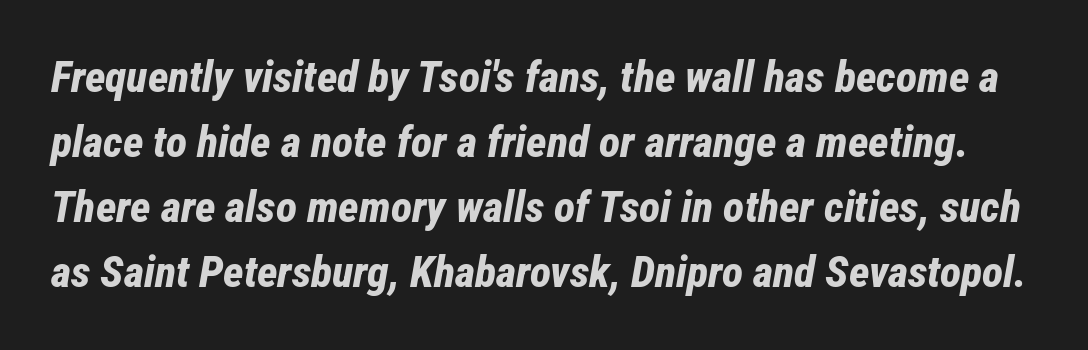
{"italic": "yes", "lean": "right", "slant_degrees": 12, "bold": "yes", "weight": "bold", "width": "condensed", "stroke_contrast": "low", "x_height": "medium", "monospaced": "no", "underline": "no", "line_spacing": "normal", "line_spacing_ratio": 1.48, "letter_spacing": "normal", "letter_spacing_em": 0.0, "glyph_px": 44}
